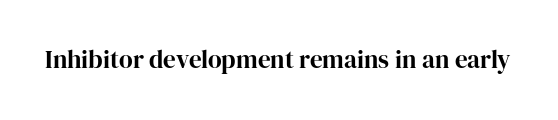
Q: Is the text italic (slanted)? A: No, it is upright.
Q: Is the text underlined? A: No.
Q: Is the spacing between letters normal or unusually wide? A: Normal.
